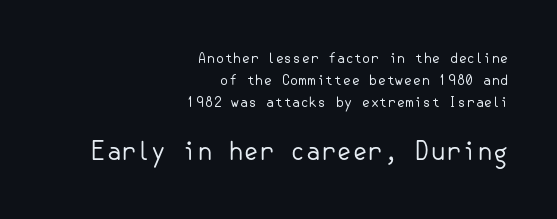
Q: Is the text bold? A: No.
Q: Is the text italic (slanted)? A: No, it is upright.
Q: Is the text underlined? A: No.
Q: How is the paragraph aligned? A: Right-aligned.
Q: Is the spacing between letters normal or unusually wide? A: Normal.
Q: Is the spacing between lines tight, normal or loose? A: Normal.
Q: Which block of text is set in a larger size, the first (top) or the second (bottom)? A: The second (bottom) one.
